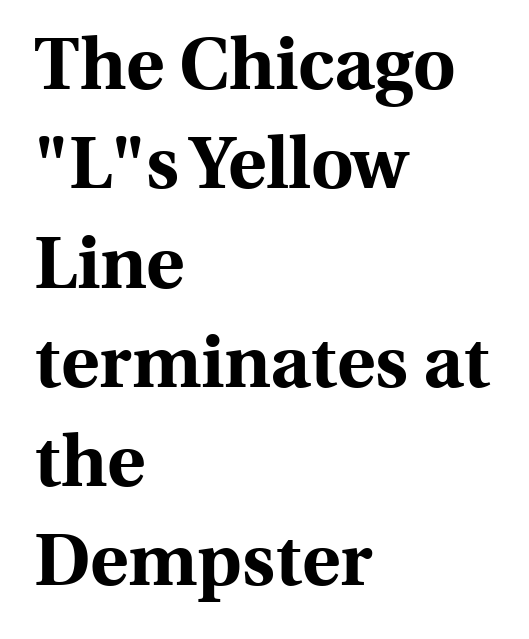
Horizontal alignment here is leftward, the default for most running prose. Is this a fixed-width face? No — the glyphs have proportional, varying widths. What kind of face is this? One with serifs. Plenty of ink on the page — the face is bold. Each word holds together tightly as a unit, with standard inter-letter gaps.
